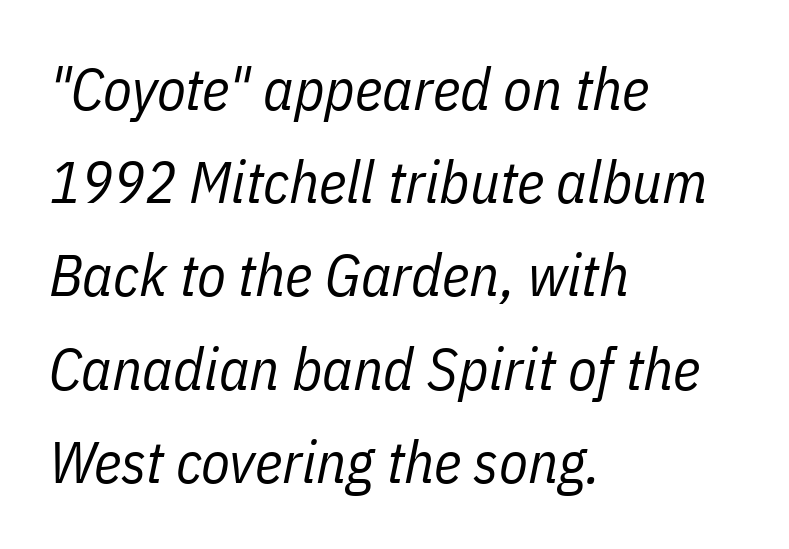
Q: Is the text bold? A: No.
Q: Is the text italic (slanted)? A: Yes, it leans right by about 11 degrees.
Q: Is the text underlined? A: No.
Q: How is the paragraph aligned? A: Left-aligned.
Q: Is the spacing between letters normal or unusually wide? A: Normal.
Q: Is the spacing between lines tight, normal or loose? A: Normal.
Q: Width (condensed, normal, or wide)? A: Condensed.
Q: Stroke contrast? A: Low.
Q: x-height? A: Medium.
Q: Monospaced? A: No.
